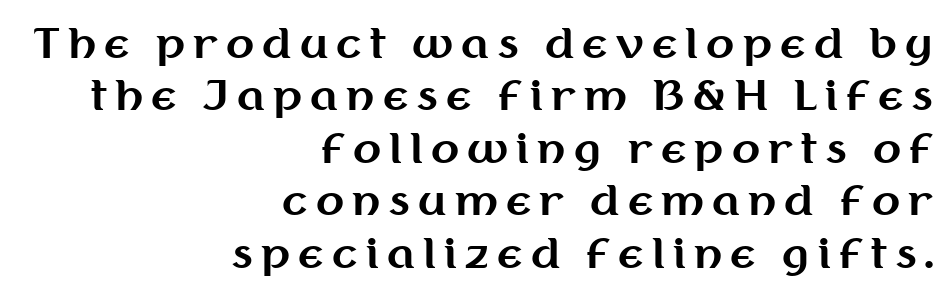
The image shows 41 px bold sans-serif type, upright; set right-aligned, normal line spacing (1.28x), unusually wide letter spacing (+0.2 em), not underlined; medium stroke contrast and a medium x-height.
